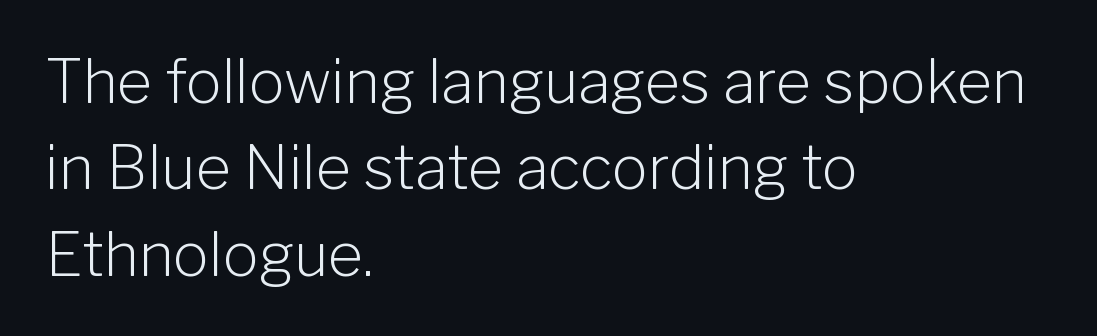
Quick note: interline space is typical. Ascenders rise straight up at ninety degrees. Every row of glyphs begins at an identical x-position on the left. This reads as an unemphasized weight, regular at the heaviest. Descender tails drop into unmarked territory.
